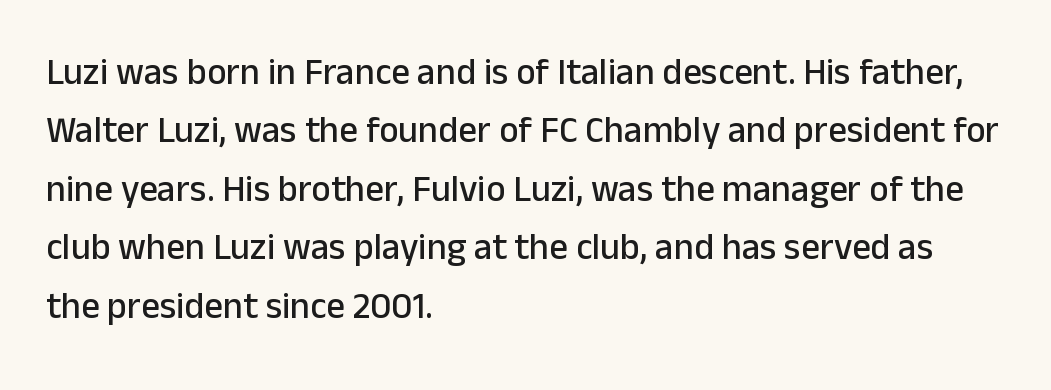
Q: Is the text italic (slanted)? A: No, it is upright.
Q: Is the typeface a serif or a sans-serif typeface? A: Sans-serif.
Q: Is the text underlined? A: No.
Q: How is the paragraph aligned? A: Left-aligned.
Q: Is the spacing between letters normal or unusually wide? A: Normal.
Q: Is the spacing between lines tight, normal or loose? A: Normal.
Q: Width (condensed, normal, or wide)? A: Normal.
Q: Stroke contrast? A: Low.
Q: x-height? A: Medium.
Q: Monospaced? A: No.
